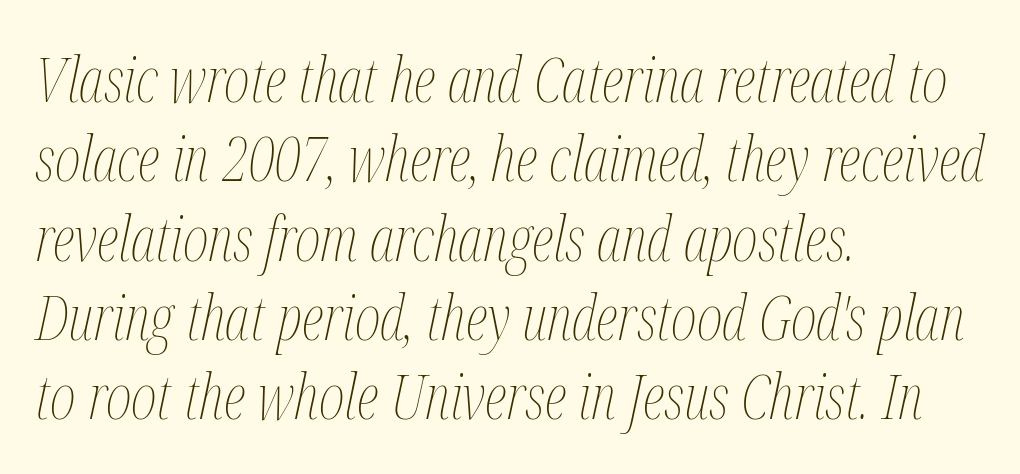
The image shows 62 px thin, condensed type, italic (leaning right); set left-aligned, normal line spacing (1.28x), normal letter spacing, not underlined; medium stroke contrast and a medium x-height.
